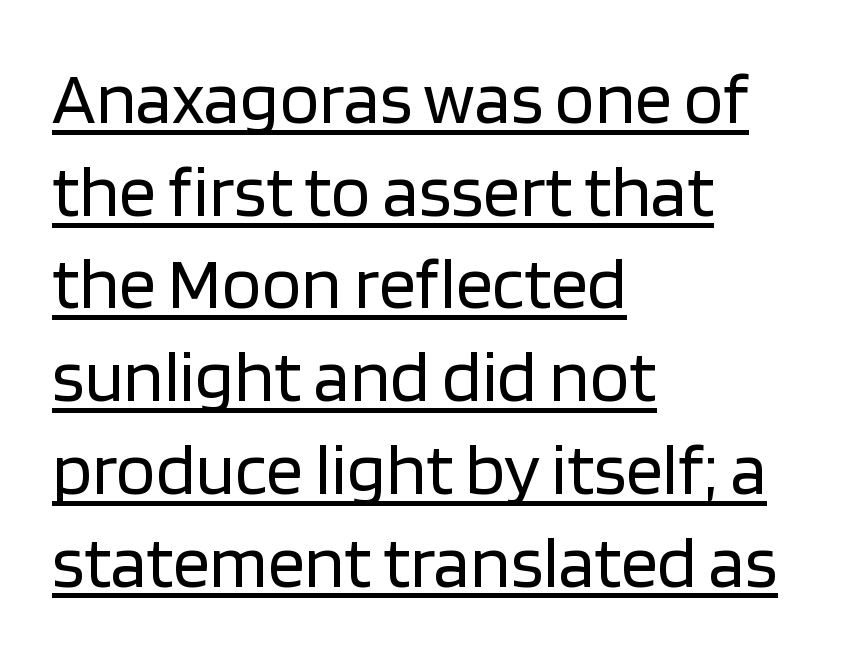
Q: Is the text bold? A: No.
Q: Is the text italic (slanted)? A: No, it is upright.
Q: Is the typeface a serif or a sans-serif typeface? A: Sans-serif.
Q: Is the text underlined? A: Yes.
Q: How is the paragraph aligned? A: Left-aligned.
Q: Is the spacing between letters normal or unusually wide? A: Normal.
Q: Is the spacing between lines tight, normal or loose? A: Normal.
Q: Width (condensed, normal, or wide)? A: Normal.
Q: Stroke contrast? A: Low.
Q: x-height? A: Large.
Q: Monospaced? A: No.
